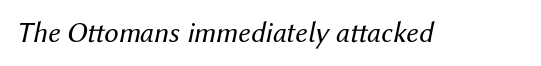
The axis of the letterforms is tilted away from vertical. Words appear dense and cohesive because spacing is normal. Quick note: underline off. You could not count columns in this text — the font is proportionally spaced.
